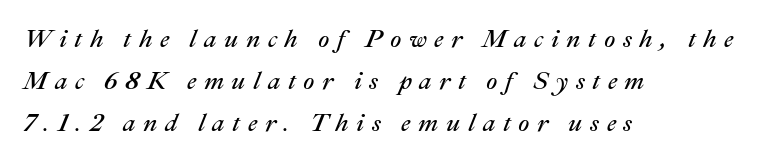
{"italic": "yes", "lean": "right", "slant_degrees": 22, "bold": "no", "underline": "no", "align": "left", "line_spacing": "normal", "line_spacing_ratio": 1.68, "letter_spacing": "wide", "letter_spacing_em": 0.3, "glyph_px": 25}
